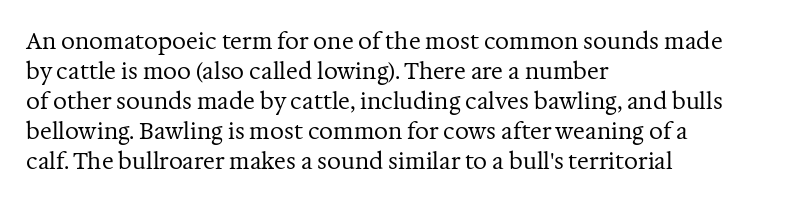
Q: Is the text bold? A: No.
Q: Is the text italic (slanted)? A: No, it is upright.
Q: Is the text underlined? A: No.
Q: How is the paragraph aligned? A: Left-aligned.
Q: Is the spacing between letters normal or unusually wide? A: Normal.
Q: Is the spacing between lines tight, normal or loose? A: Normal.
